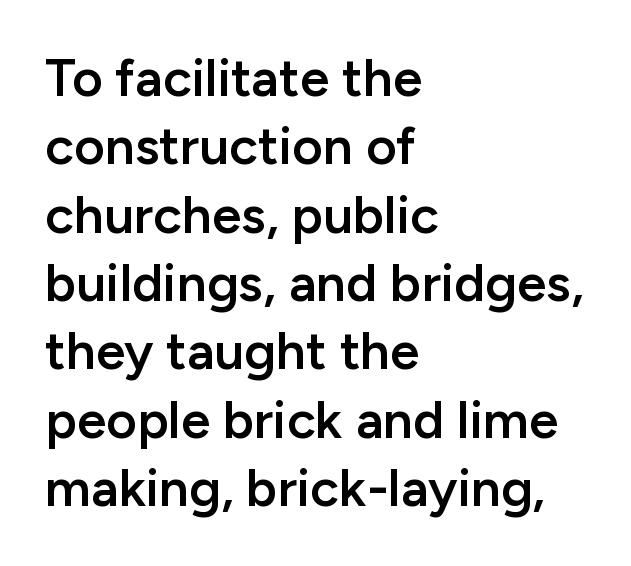
The image shows 53 px semibold sans-serif type, upright; set left-aligned, normal line spacing (1.29x), normal letter spacing, not underlined; low stroke contrast and a medium x-height.
